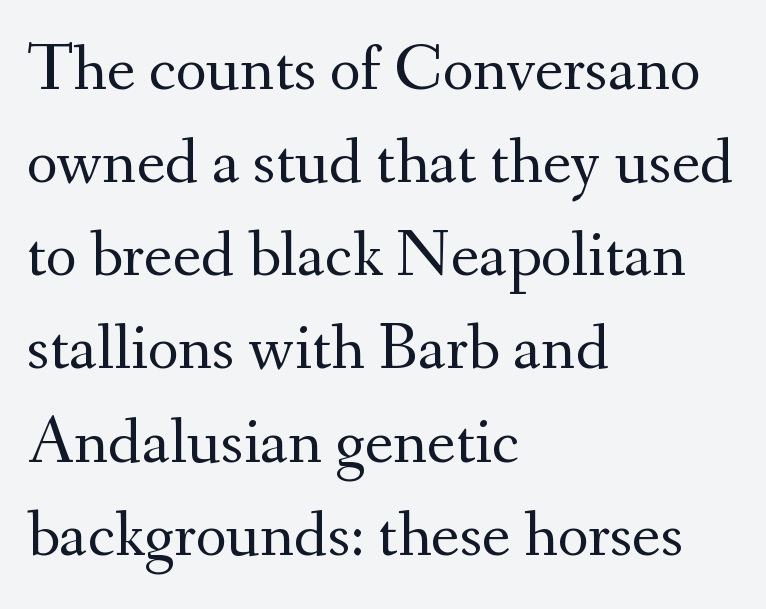
The image shows 67 px regular-weight serif type, upright; set left-aligned, normal line spacing (1.39x), normal letter spacing, not underlined; medium stroke contrast and a small x-height.
